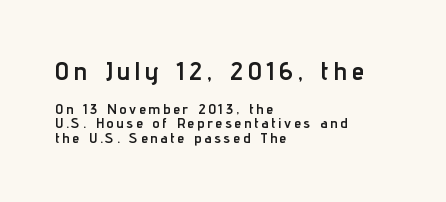
Q: Is the text bold? A: Yes.
Q: Is the text italic (slanted)? A: No, it is upright.
Q: Is the text underlined? A: No.
Q: How is the paragraph aligned? A: Left-aligned.
Q: Is the spacing between letters normal or unusually wide? A: Unusually wide.
Q: Is the spacing between lines tight, normal or loose? A: Tight.
Q: Which block of text is set in a larger size, the first (top) or the second (bottom)? A: The first (top) one.
